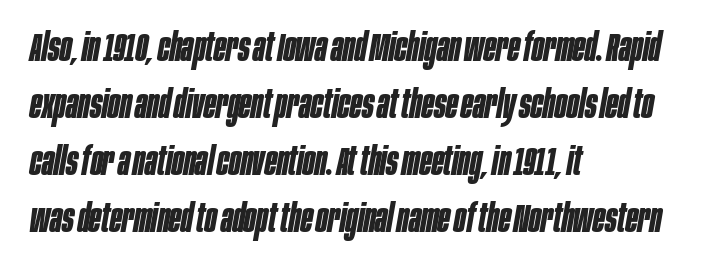
The image shows 39 px bold, condensed type, italic (leaning right); set left-aligned, normal line spacing (1.46x), normal letter spacing, not underlined; low stroke contrast and a large x-height.
